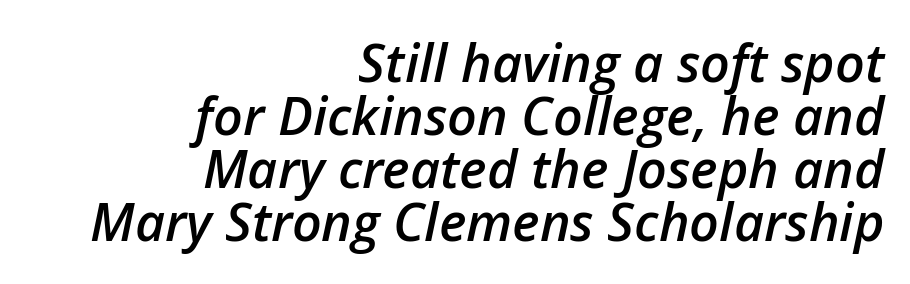
Q: Is the text bold? A: Semi-bold.
Q: Is the text italic (slanted)? A: Yes, it leans right by about 12 degrees.
Q: Is the text underlined? A: No.
Q: How is the paragraph aligned? A: Right-aligned.
Q: Is the spacing between letters normal or unusually wide? A: Normal.
Q: Is the spacing between lines tight, normal or loose? A: Tight.
Q: Width (condensed, normal, or wide)? A: Normal.
Q: Stroke contrast? A: Low.
Q: x-height? A: Medium.
Q: Monospaced? A: No.
